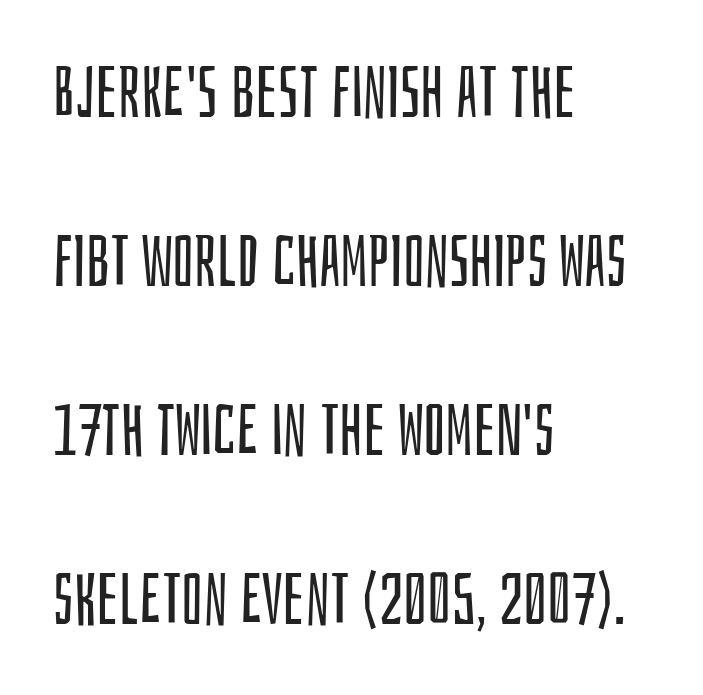
Q: Is the text bold? A: No.
Q: Is the text italic (slanted)? A: No, it is upright.
Q: Is the typeface a serif or a sans-serif typeface? A: Sans-serif.
Q: Is the text underlined? A: No.
Q: How is the paragraph aligned? A: Left-aligned.
Q: Is the spacing between letters normal or unusually wide? A: Normal.
Q: Is the spacing between lines tight, normal or loose? A: Loose.
Q: Width (condensed, normal, or wide)? A: Condensed.
Q: Stroke contrast? A: Low.
Q: x-height? A: Large.
Q: Monospaced? A: No.
